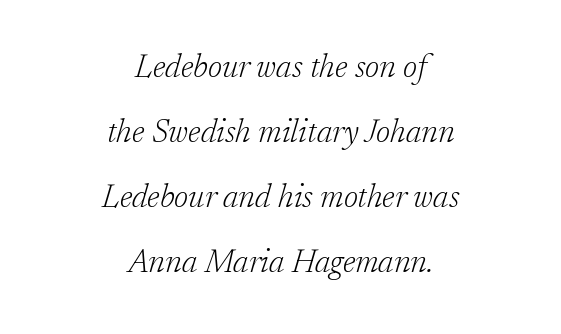
The image shows 32 px light serif type, italic (leaning right); set centered, loose line spacing (2.03x), normal letter spacing, not underlined; low stroke contrast and a medium x-height.
